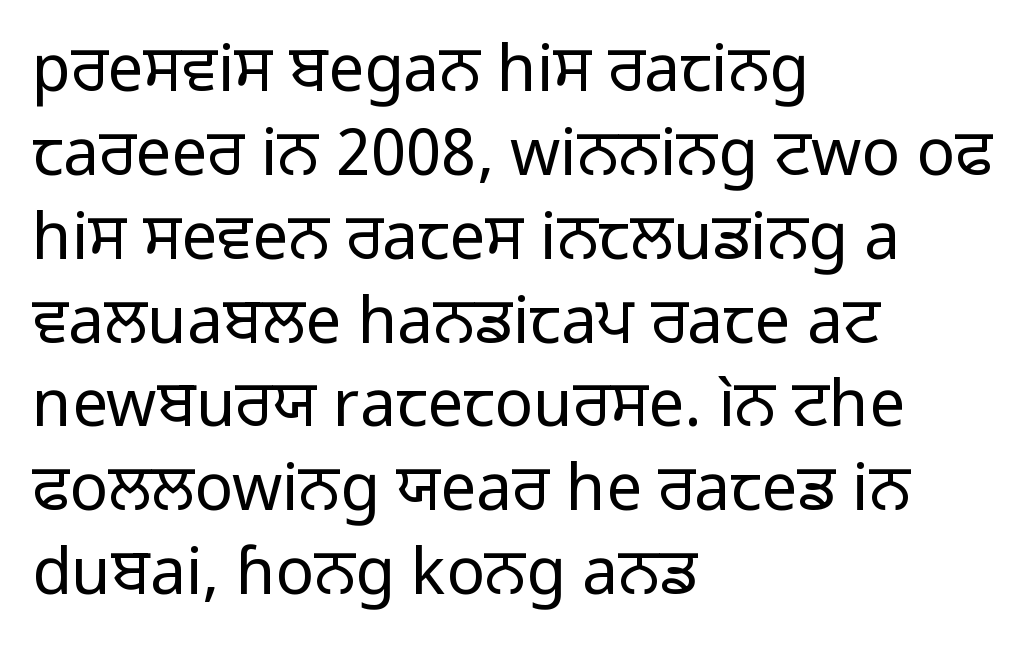
{"serif": "no", "italic": "no", "bold": "no", "weight": "regular", "width": "normal", "stroke_contrast": "low", "x_height": "medium", "monospaced": "no", "underline": "no", "align": "left", "line_spacing": "normal", "line_spacing_ratio": 1.31, "letter_spacing": "normal", "letter_spacing_em": 0.0, "glyph_px": 64}
